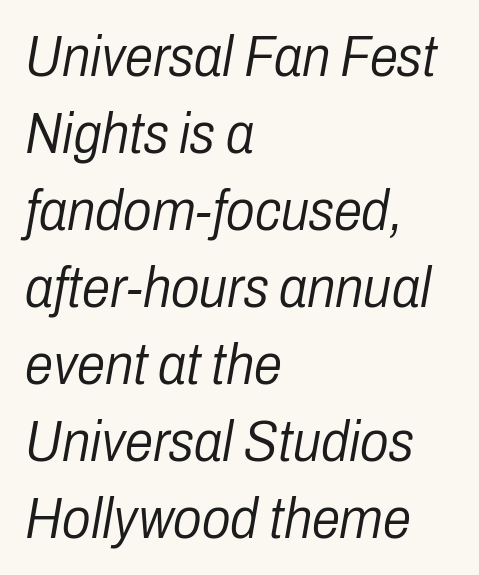
Letters have the restrained weight of plain body copy at most. Look at the tracking — it's just the regular setting, nothing added. The space beneath each line is pristine and unruled. Proportional: the letters do not fall into vertical columns. An italicized treatment has been applied to the whole sample.
